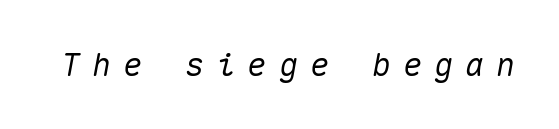
The image shows 32 px text type, italic (leaning right), monospaced; set unusually wide letter spacing (+0.37 em), not underlined; medium stroke contrast and a medium x-height.
